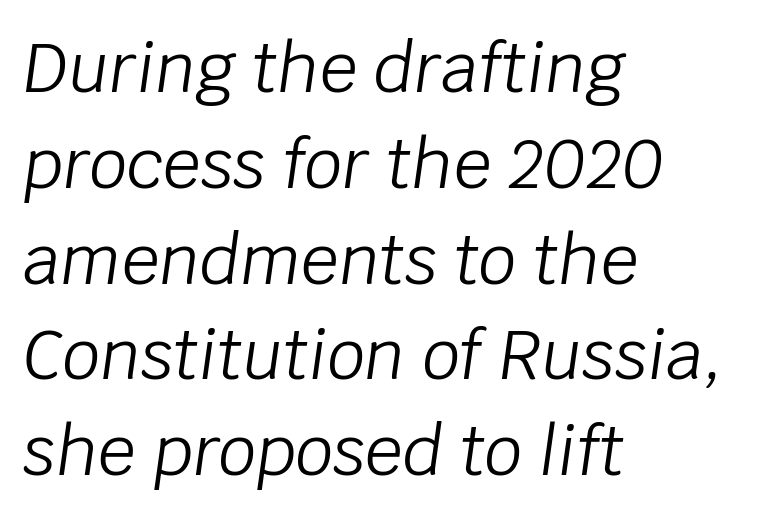
Q: Is the text bold? A: No.
Q: Is the text italic (slanted)? A: Yes, it leans right by about 8 degrees.
Q: Is the text underlined? A: No.
Q: How is the paragraph aligned? A: Left-aligned.
Q: Is the spacing between letters normal or unusually wide? A: Normal.
Q: Is the spacing between lines tight, normal or loose? A: Normal.
Q: Width (condensed, normal, or wide)? A: Normal.
Q: Stroke contrast? A: Low.
Q: x-height? A: Large.
Q: Monospaced? A: No.
